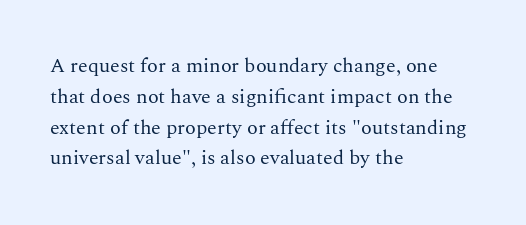
Q: Is the text bold? A: No.
Q: Is the text italic (slanted)? A: No, it is upright.
Q: Is the text underlined? A: No.
Q: How is the paragraph aligned? A: Left-aligned.
Q: Is the spacing between letters normal or unusually wide? A: Normal.
Q: Is the spacing between lines tight, normal or loose? A: Normal.
